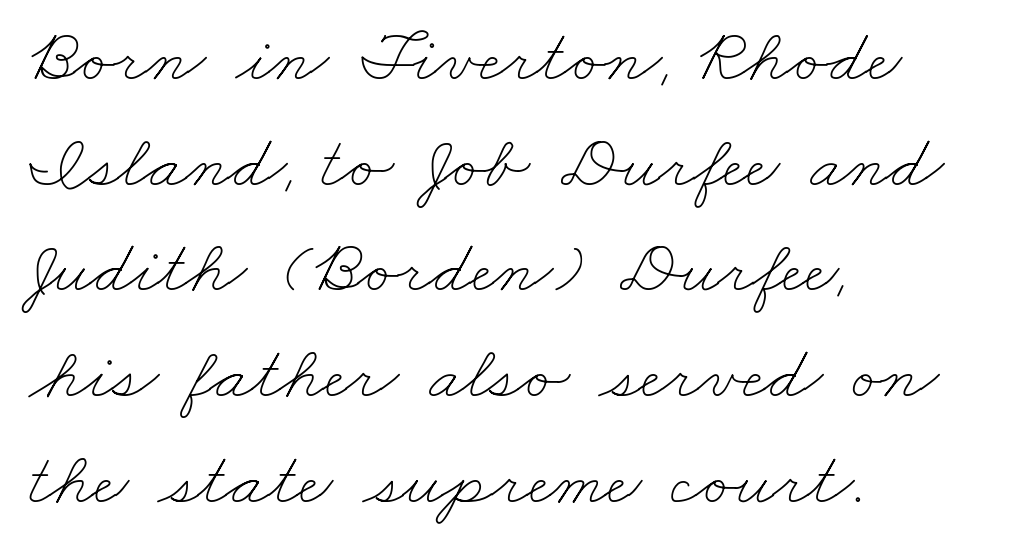
Honestly, there is no underline to notice here at all. Glyph-to-glyph distance matches everyday printed text. A student would call this left alignment; a typographer would say flush left, rag right. Each new line begins a customary step beneath the previous one. This sample has the flowing, uneven cadence of proportional lettering. The strokes carry an ordinary text weight at most.
